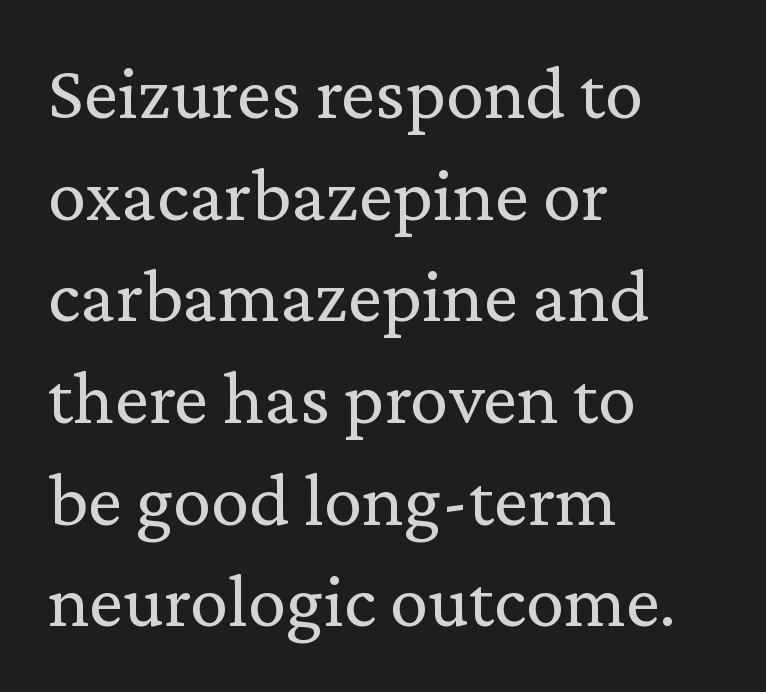
{"serif": "yes", "italic": "no", "bold": "no", "weight": "regular", "width": "normal", "stroke_contrast": "low", "x_height": "medium", "monospaced": "no", "underline": "no", "align": "left", "line_spacing": "normal", "line_spacing_ratio": 1.32, "letter_spacing": "normal", "letter_spacing_em": 0.0, "glyph_px": 77}
